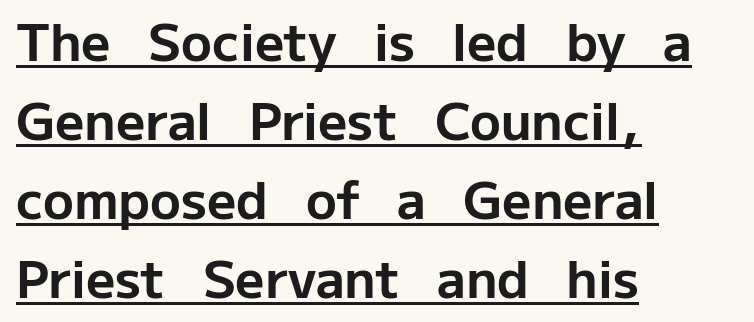
Do the letters lean? They stand straight. Students, observe the line beneath the letters — that is underlining. Summary of weight: heavy, a full bold. This sample uses a sans-serif face. Casual observation: everything's shoved over to the left.
